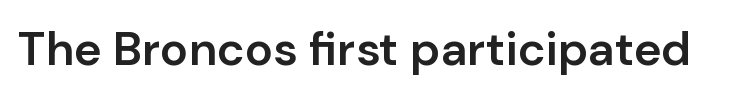
{"serif": "no", "italic": "no", "bold": "semi", "weight": "semibold", "width": "normal", "stroke_contrast": "low", "x_height": "medium", "monospaced": "no", "underline": "no", "letter_spacing": "normal", "letter_spacing_em": 0.0, "glyph_px": 47}
